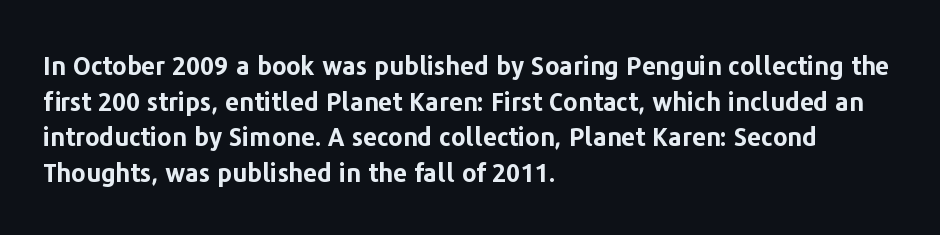
Q: Is the text bold? A: Yes.
Q: Is the text italic (slanted)? A: No, it is upright.
Q: Is the text underlined? A: No.
Q: How is the paragraph aligned? A: Left-aligned.
Q: Is the spacing between letters normal or unusually wide? A: Normal.
Q: Is the spacing between lines tight, normal or loose? A: Normal.
